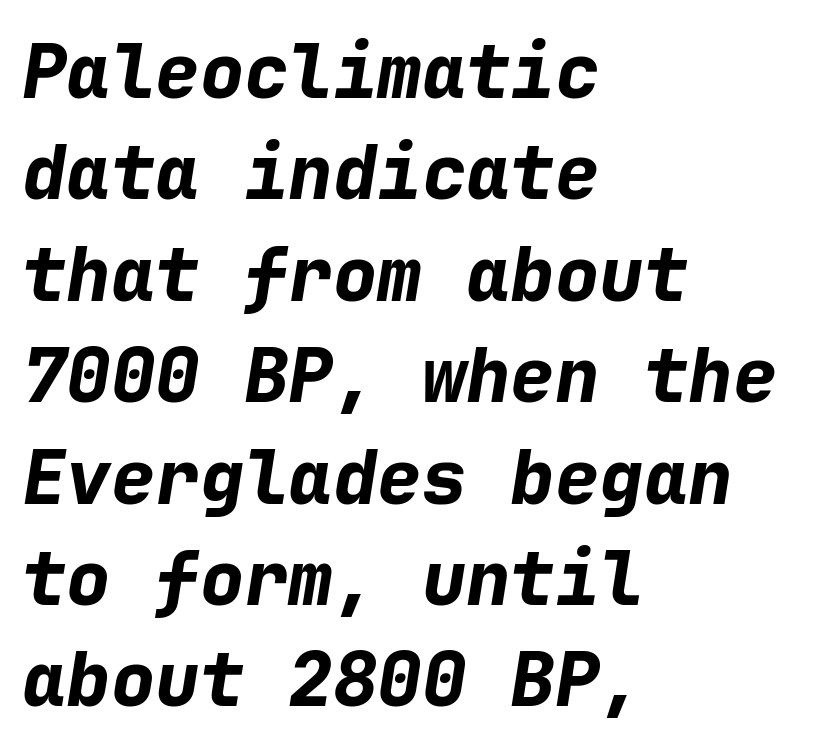
The image shows 74 px bold type, italic (leaning right), monospaced; set left-aligned, normal line spacing (1.37x), normal letter spacing, not underlined; low stroke contrast and a medium x-height.
